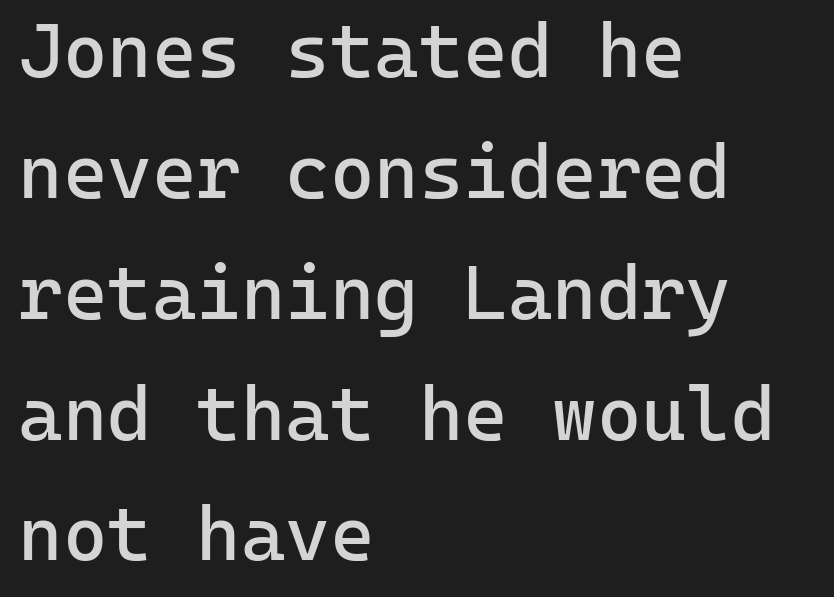
The image shows 76 px regular-weight sans-serif type, upright, monospaced; set left-aligned, normal line spacing (1.59x), normal letter spacing, not underlined; low stroke contrast and a medium x-height.
